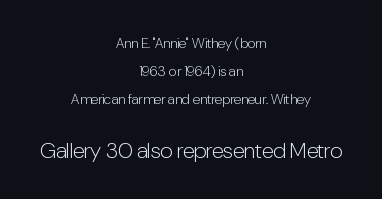
The paragraph shown floats in the horizontal middle. Caption: upper text group reduced, lower text group enlarged. A roman cut, with each character standing at attention. Summary of vertical rhythm: relaxed, with wide interline spacing. Words appear dense and cohesive because spacing is normal. Weight: regular or lighter.
